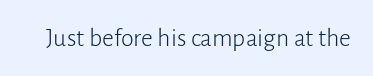
The image shows 26 px text type, upright; set normal letter spacing, not underlined.
